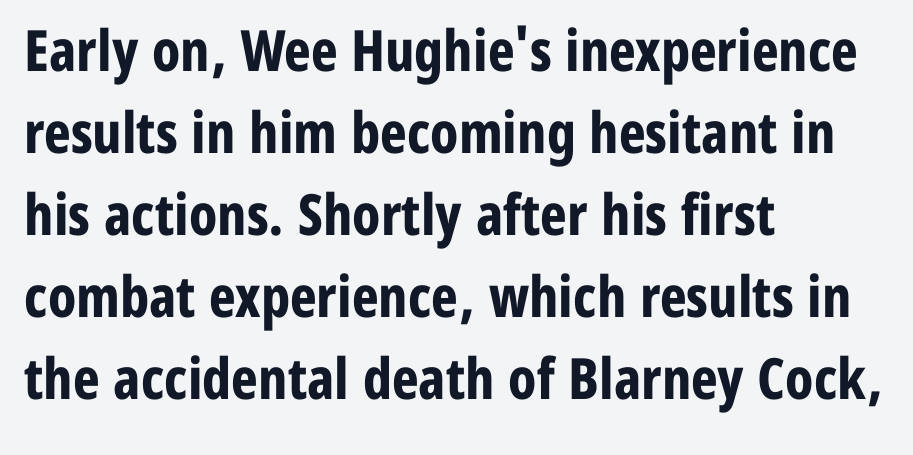
Summary of weight: heavy, a full bold. The line texture is even and compact thanks to regular tracking. Characters remain perfectly vertical along every line. A typesetter would label this face a sans. Character widths vary here, with narrow letters taking less room than wide ones.
